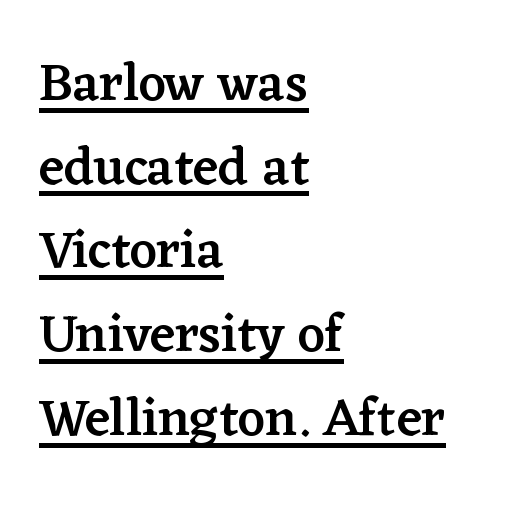
I'd describe the lettering as semibold — firm but not a full bold. A typesetter would call this zero additional tracking. These lines sit exactly where default settings would place them. The axis of the letterforms is exactly vertical.
